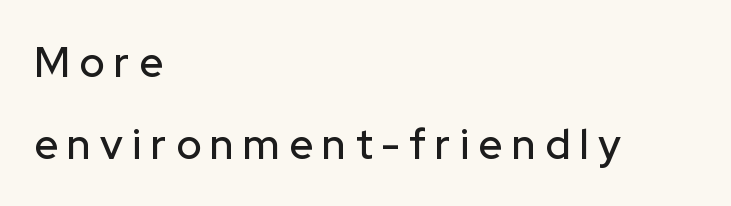
What kind of face is this? One without serifs — a sans. Has an underline been added? It has not. Character widths vary here, with narrow letters taking less room than wide ones. Notice how the passage keeps a crisp vertical edge on the left only. Designer's note — italics off, roman on.
